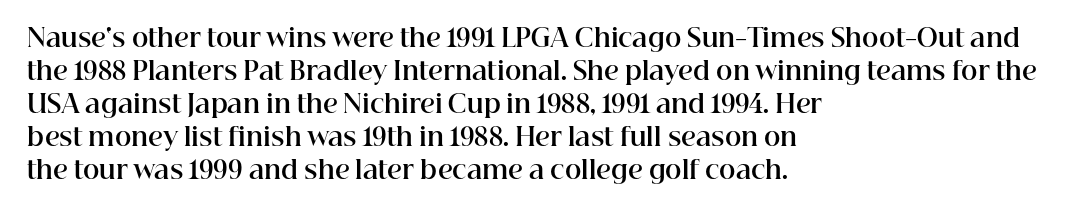
Q: Is the text bold? A: Yes.
Q: Is the text italic (slanted)? A: No, it is upright.
Q: Is the text underlined? A: No.
Q: How is the paragraph aligned? A: Left-aligned.
Q: Is the spacing between letters normal or unusually wide? A: Normal.
Q: Is the spacing between lines tight, normal or loose? A: Normal.
